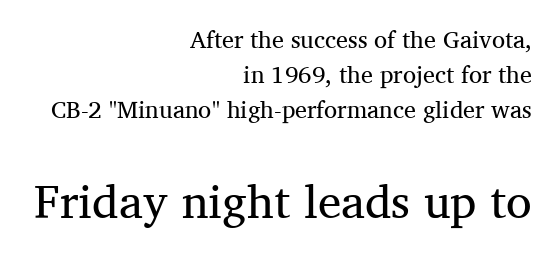
Q: Is the text bold? A: No.
Q: Is the text italic (slanted)? A: No, it is upright.
Q: Is the typeface a serif or a sans-serif typeface? A: Serif.
Q: Is the text underlined? A: No.
Q: How is the paragraph aligned? A: Right-aligned.
Q: Is the spacing between letters normal or unusually wide? A: Normal.
Q: Is the spacing between lines tight, normal or loose? A: Normal.
Q: Which block of text is set in a larger size, the first (top) or the second (bottom)? A: The second (bottom) one.
Q: Width (condensed, normal, or wide)? A: Normal.
Q: Stroke contrast? A: Medium.
Q: x-height? A: Medium.
Q: Monospaced? A: No.
